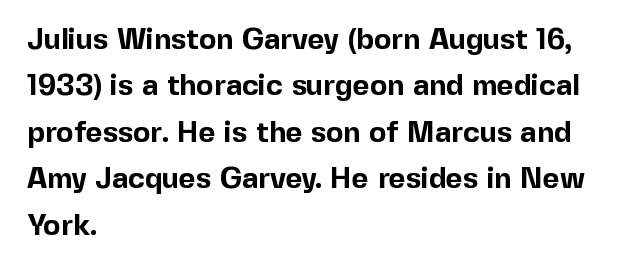
Leftover space on each line is placed entirely after the last word. Underlining? Definitely not there. The letters stand upright; this is a roman face. This sample uses a sans-serif face. This sample has the flowing, uneven cadence of proportional lettering. On the weight axis this lands at bold, roughly 700.
